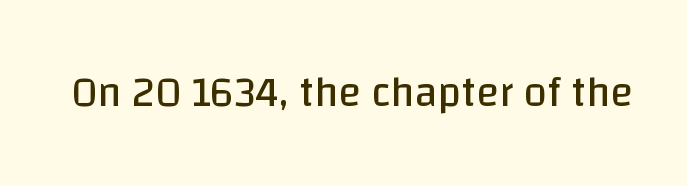
{"serif": "no", "italic": "no", "bold": "no", "weight": "regular", "width": "normal", "stroke_contrast": "low", "x_height": "large", "monospaced": "no", "underline": "no", "letter_spacing": "normal", "letter_spacing_em": 0.0, "glyph_px": 42}
